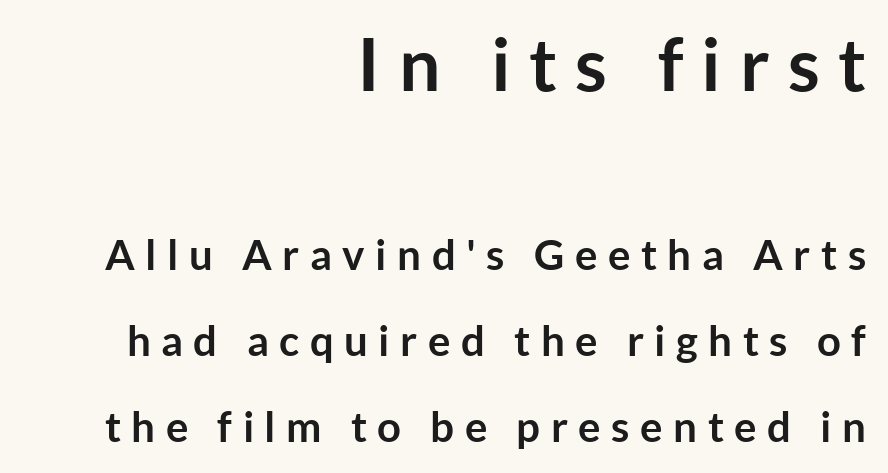
{"serif": "no", "italic": "no", "bold": "yes", "weight": "semibold", "width": "normal", "stroke_contrast": "low", "x_height": "medium", "monospaced": "no", "underline": "no", "align": "right", "line_spacing": "loose", "line_spacing_ratio": 2.05, "letter_spacing": "wide", "letter_spacing_em": 0.25, "larger_block": "first", "size_ratio": 1.74, "glyph_px": 73}
